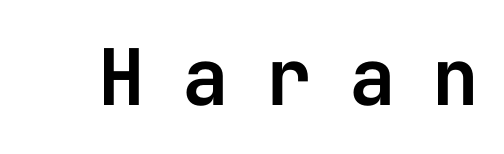
This sample has the even, mechanical cadence of fixed-width lettering. This rendering widens character spacing well past its baseline value. I'd call this a sans setting — the letters go barefoot. The lettering holds an erect, upright posture throughout. The string is rendered with underlining switched off.
